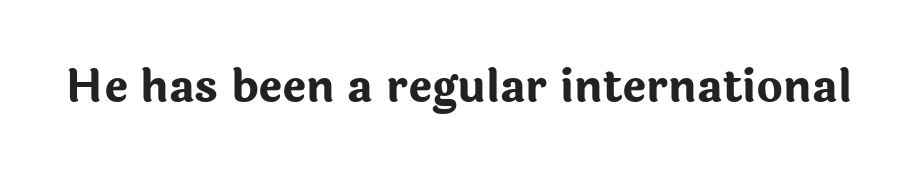
Q: Is the text bold? A: Yes.
Q: Is the text italic (slanted)? A: No, it is upright.
Q: Is the typeface a serif or a sans-serif typeface? A: Sans-serif.
Q: Is the text underlined? A: No.
Q: Is the spacing between letters normal or unusually wide? A: Normal.
Q: Width (condensed, normal, or wide)? A: Normal.
Q: Stroke contrast? A: Low.
Q: x-height? A: Medium.
Q: Monospaced? A: No.
